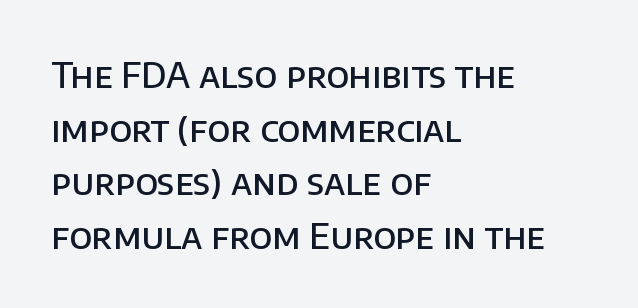
Each line starts at the same left margin while the right side varies. The type sits square on the baseline with zero lean. Descenders hang freely into open space. The passage shown is typeset with a sans-serif family.
